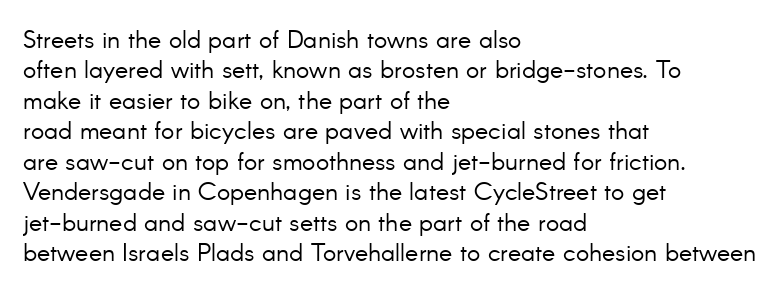
{"italic": "no", "bold": "no", "underline": "no", "align": "left", "line_spacing_ratio": 1.22, "letter_spacing": "normal", "letter_spacing_em": 0.0, "glyph_px": 25}
